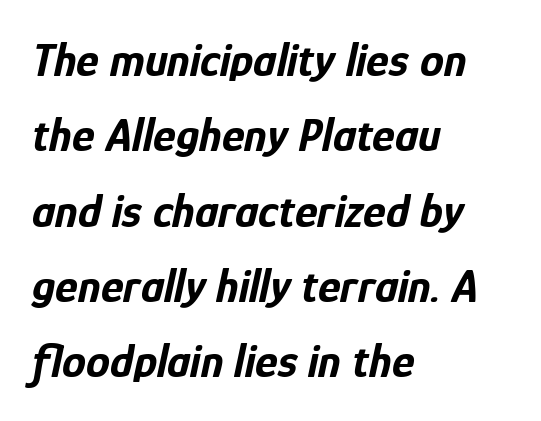
Q: Is the text bold? A: Yes.
Q: Is the text italic (slanted)? A: Yes, it leans right by about 12 degrees.
Q: Is the text underlined? A: No.
Q: How is the paragraph aligned? A: Left-aligned.
Q: Is the spacing between letters normal or unusually wide? A: Normal.
Q: Is the spacing between lines tight, normal or loose? A: Normal.
Q: Width (condensed, normal, or wide)? A: Condensed.
Q: Stroke contrast? A: Low.
Q: x-height? A: Medium.
Q: Monospaced? A: No.
